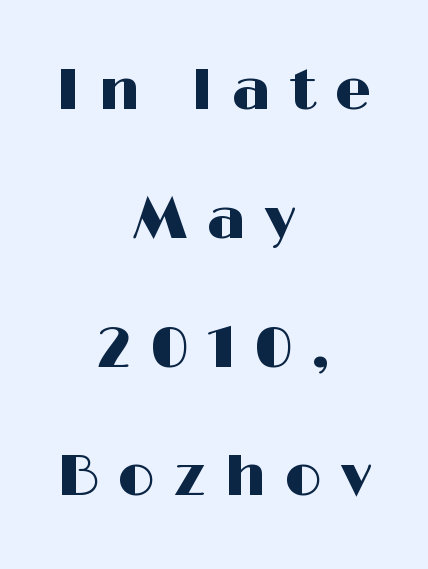
The image shows 58 px wide sans-serif type, upright; set centered, loose line spacing (2.22x), unusually wide letter spacing (+0.32 em), not underlined; high stroke contrast and a medium x-height.
